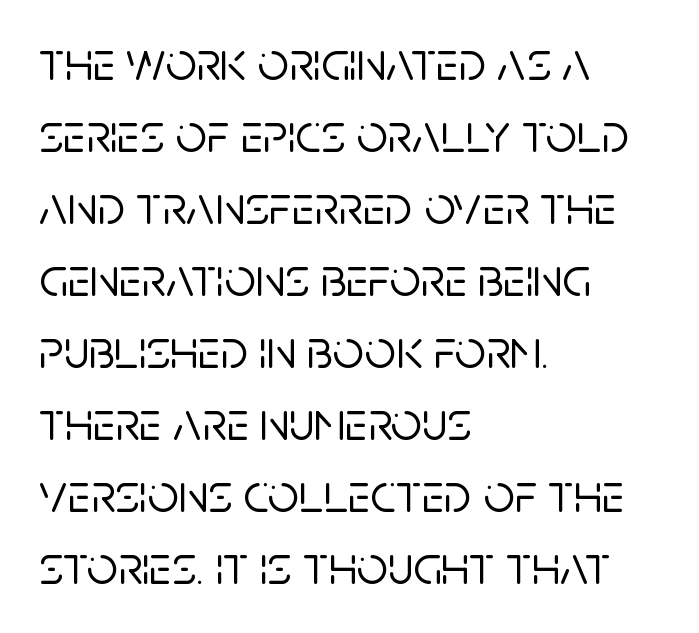
{"serif": "no", "italic": "no", "width": "normal", "stroke_contrast": "low", "x_height": "large", "monospaced": "no", "underline": "no", "align": "left", "line_spacing": "normal", "line_spacing_ratio": 1.31, "letter_spacing": "normal", "letter_spacing_em": 0.0, "glyph_px": 55}
